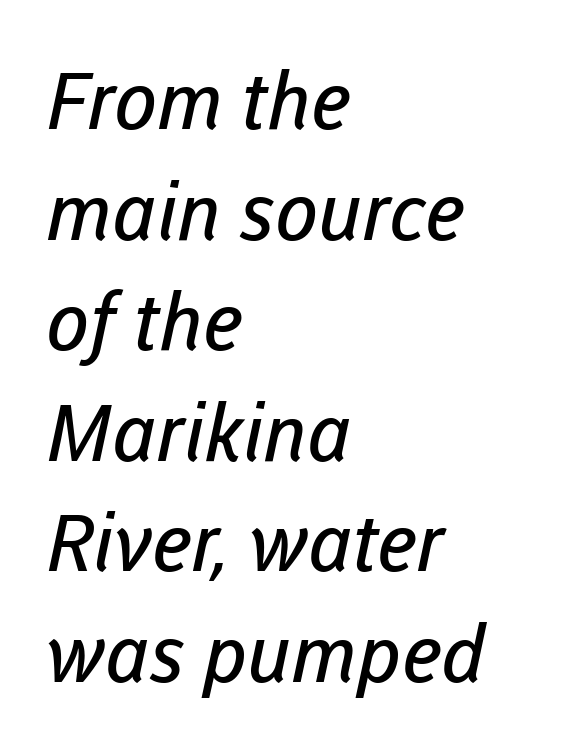
Q: Is the text bold? A: No.
Q: Is the typeface a serif or a sans-serif typeface? A: Sans-serif.
Q: Is the text underlined? A: No.
Q: How is the paragraph aligned? A: Left-aligned.
Q: Is the spacing between letters normal or unusually wide? A: Normal.
Q: Is the spacing between lines tight, normal or loose? A: Normal.
Q: Width (condensed, normal, or wide)? A: Normal.
Q: Stroke contrast? A: Low.
Q: x-height? A: Medium.
Q: Monospaced? A: No.
